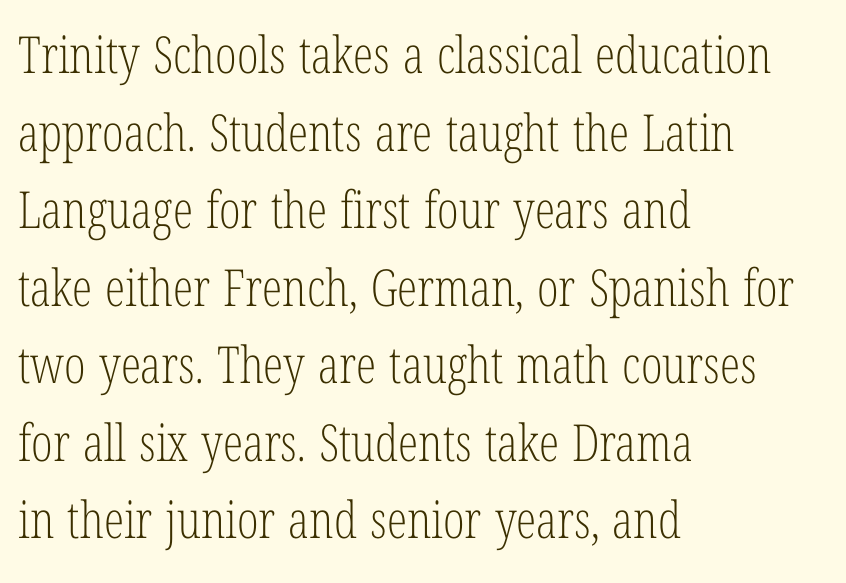
The image shows 51 px light, condensed serif type, upright; set left-aligned, normal line spacing (1.52x), normal letter spacing, not underlined; low stroke contrast and a medium x-height.
